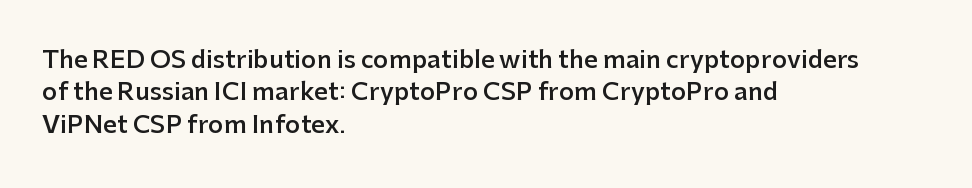
Q: Is the text bold? A: Semi-bold.
Q: Is the text italic (slanted)? A: No, it is upright.
Q: Is the text underlined? A: No.
Q: How is the paragraph aligned? A: Left-aligned.
Q: Is the spacing between letters normal or unusually wide? A: Normal.
Q: Is the spacing between lines tight, normal or loose? A: Normal.
